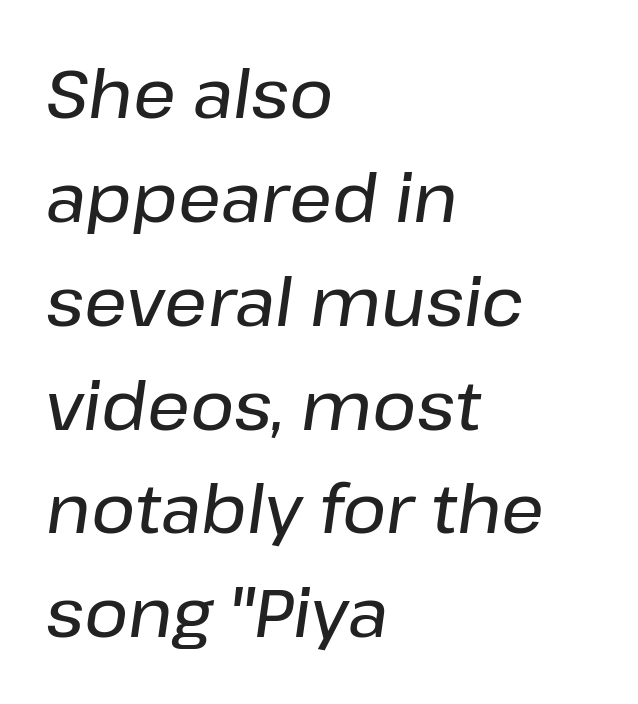
The image shows 67 px text type, italic (leaning right); set left-aligned, normal line spacing (1.55x), normal letter spacing, not underlined; low stroke contrast and a medium x-height.
